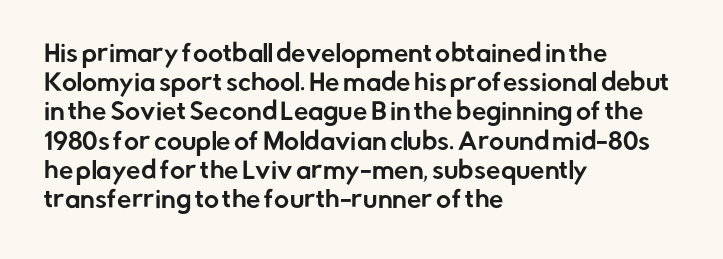
Interline gaps are of average width in this sample. Short note: letters normally spaced. Posture: vertical. The strip under each line holds only bare page. Which margin do the lines hug? The left one — the right edge is uneven.
